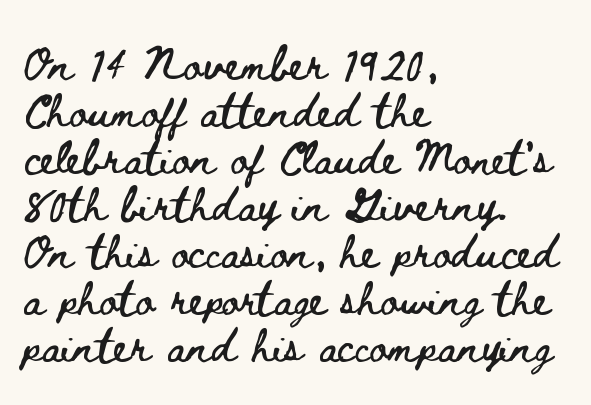
{"width": "wide", "stroke_contrast": "low", "x_height": "small", "monospaced": "no", "underline": "no", "align": "left", "line_spacing": "normal", "line_spacing_ratio": 1.38, "letter_spacing": "normal", "letter_spacing_em": 0.0, "glyph_px": 34}
